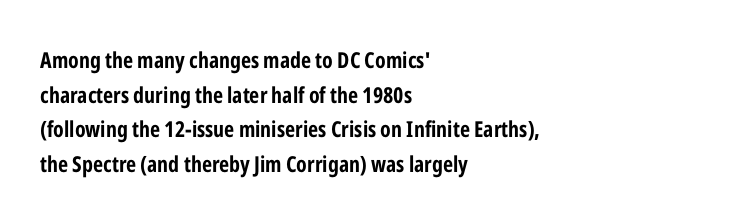
Q: Is the text bold? A: Yes.
Q: Is the text italic (slanted)? A: No, it is upright.
Q: Is the text underlined? A: No.
Q: How is the paragraph aligned? A: Left-aligned.
Q: Is the spacing between letters normal or unusually wide? A: Normal.
Q: Is the spacing between lines tight, normal or loose? A: Normal.
